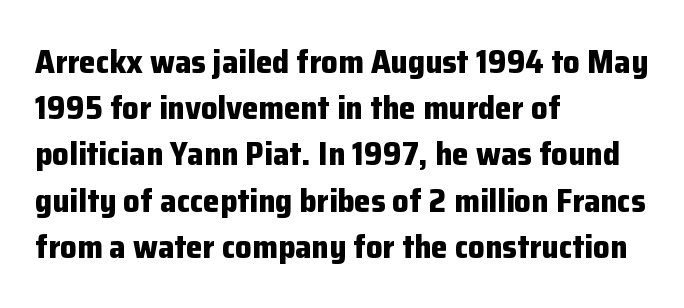
{"serif": "no", "italic": "no", "bold": "yes", "weight": "bold", "width": "normal", "stroke_contrast": "low", "x_height": "medium", "monospaced": "no", "underline": "no", "align": "left", "line_spacing": "normal", "line_spacing_ratio": 1.4, "letter_spacing": "normal", "letter_spacing_em": 0.0, "glyph_px": 33}
